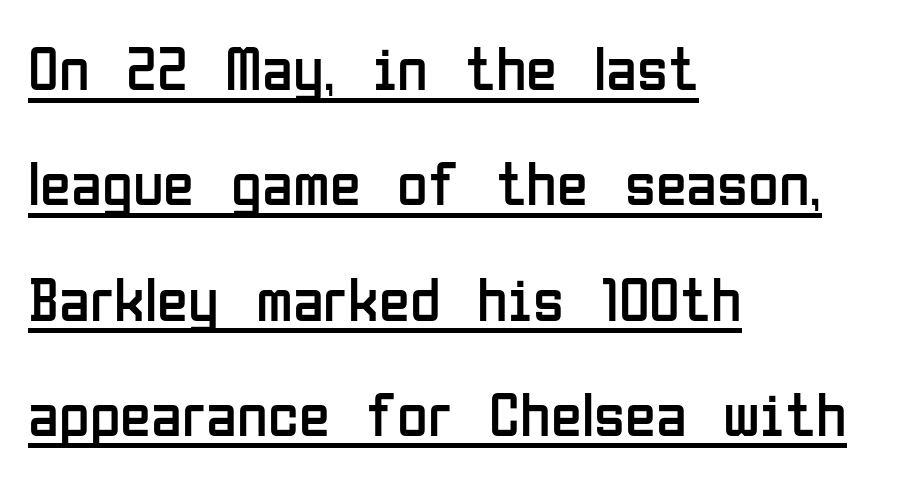
Somebody hit Ctrl+U on this one — the words are underlined. These lines are composed in type without serifs. Posture: vertical. Character widths vary here, with narrow letters taking less room than wide ones. The type is set solid horizontally, with unmodified tracking.
